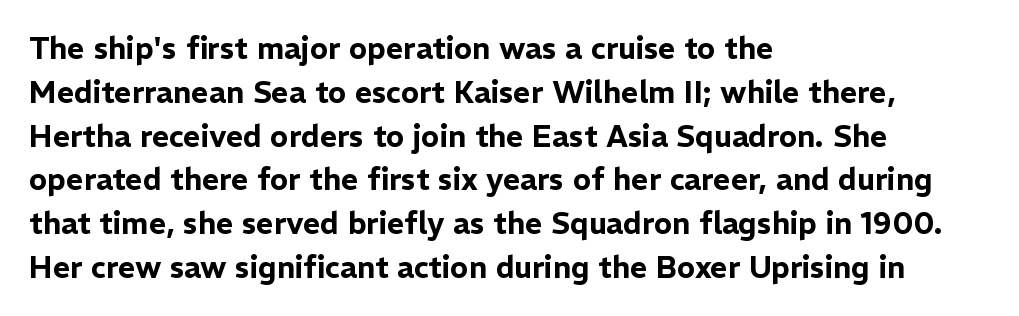
{"serif": "no", "italic": "no", "width": "normal", "stroke_contrast": "low", "x_height": "medium", "monospaced": "no", "underline": "no", "align": "left", "line_spacing": "normal", "line_spacing_ratio": 1.46, "letter_spacing": "normal", "letter_spacing_em": 0.0, "glyph_px": 30}
